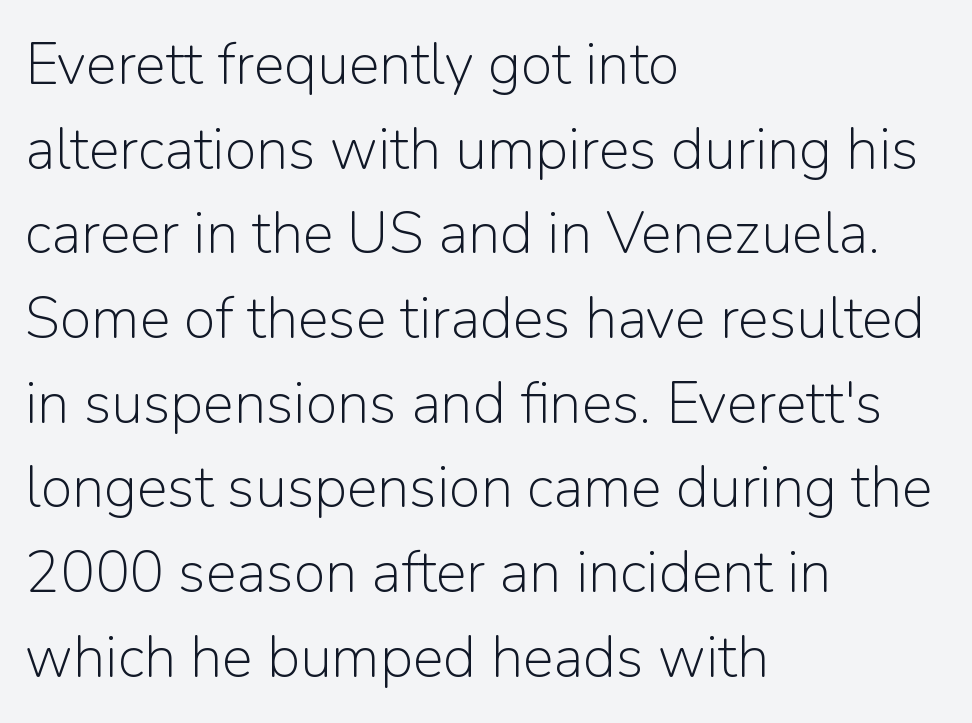
{"serif": "no", "italic": "no", "bold": "no", "weight": "light", "width": "normal", "stroke_contrast": "low", "x_height": "medium", "monospaced": "no", "underline": "no", "align": "left", "line_spacing": "normal", "line_spacing_ratio": 1.46, "letter_spacing": "normal", "letter_spacing_em": 0.0, "glyph_px": 58}
